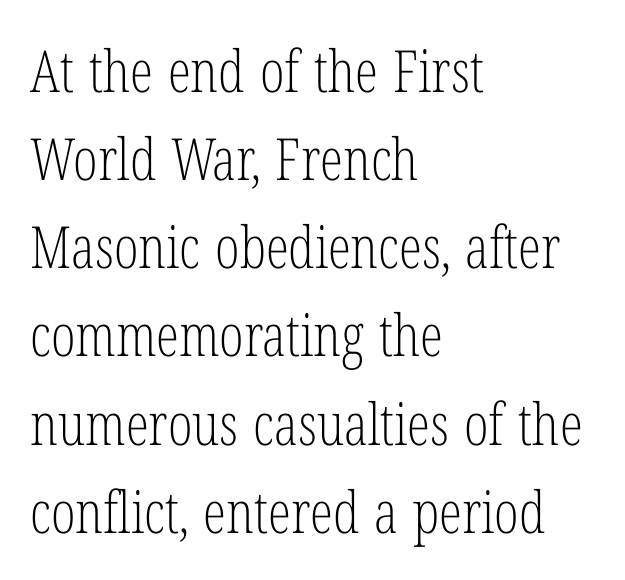
{"serif": "yes", "italic": "no", "bold": "no", "weight": "light", "width": "condensed", "stroke_contrast": "low", "x_height": "medium", "monospaced": "no", "underline": "no", "align": "left", "line_spacing": "normal", "line_spacing_ratio": 1.52, "letter_spacing": "normal", "letter_spacing_em": 0.0, "glyph_px": 58}
